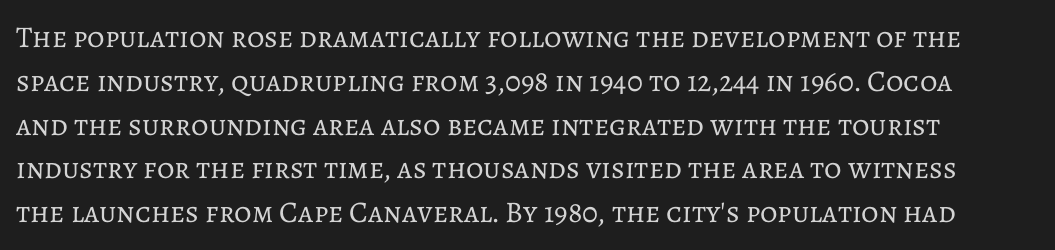
The image shows 30 px regular-weight type, upright; set normal line spacing (1.46x), normal letter spacing, not underlined; low stroke contrast and a medium x-height.
